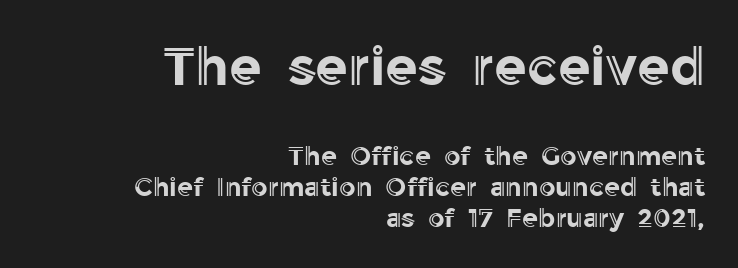
Q: Is the text italic (slanted)? A: No, it is upright.
Q: Is the text underlined? A: No.
Q: How is the paragraph aligned? A: Right-aligned.
Q: Is the spacing between letters normal or unusually wide? A: Normal.
Q: Which block of text is set in a larger size, the first (top) or the second (bottom)? A: The first (top) one.
Q: Width (condensed, normal, or wide)? A: Normal.
Q: x-height? A: Medium.
Q: Monospaced? A: No.
